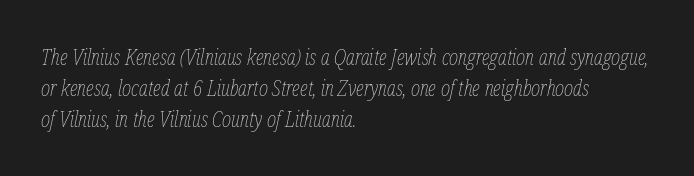
The space between consecutive lines is moderate. Heft: none added — not bold. The face used here has a pronounced slope to its letters. No extra tracking has been applied to these lines. This rendering uses left alignment, leaving the right contour irregular. The words here are not underlined.
